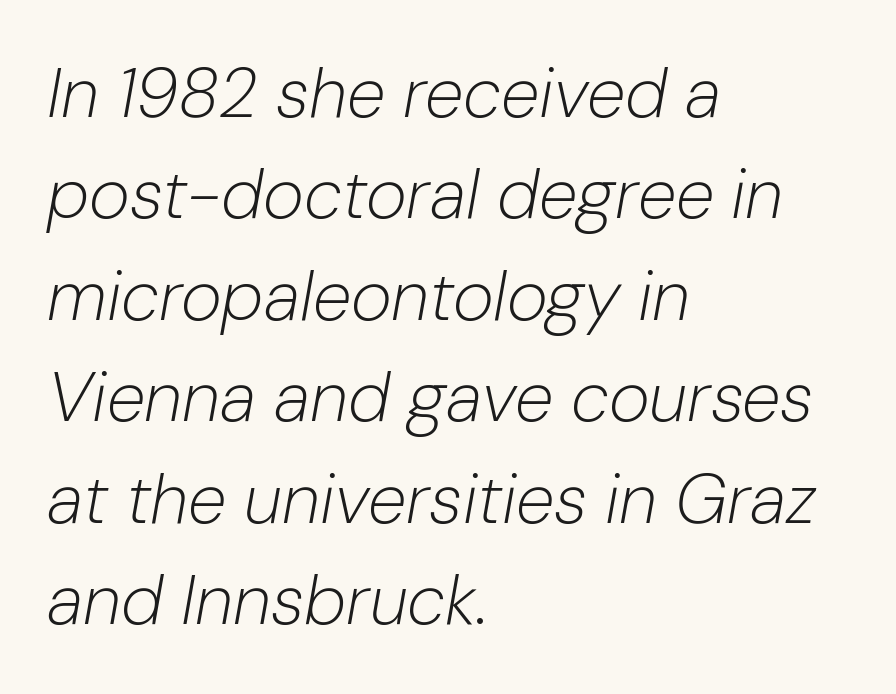
You could not count columns in this text — the font is proportionally spaced. The lettering tilts uniformly, giving the passage an italic look. No chunkiness to these letters — they're not bold. No extra tracking has been applied to these lines. Layout note: lines flush left. Quick note: interline space is typical.
